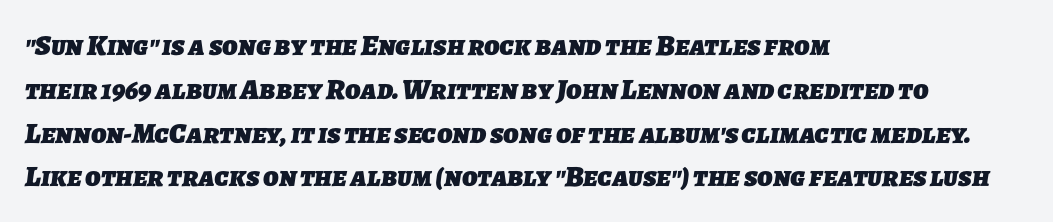
Check the space under the baseline: it is left empty. Serifs: no, the terminals of the letterforms are clean. Weight check: bold — yes, fully. This rendering leaves character spacing at its baseline value. One glance says typical: line gaps are just what's usual.
